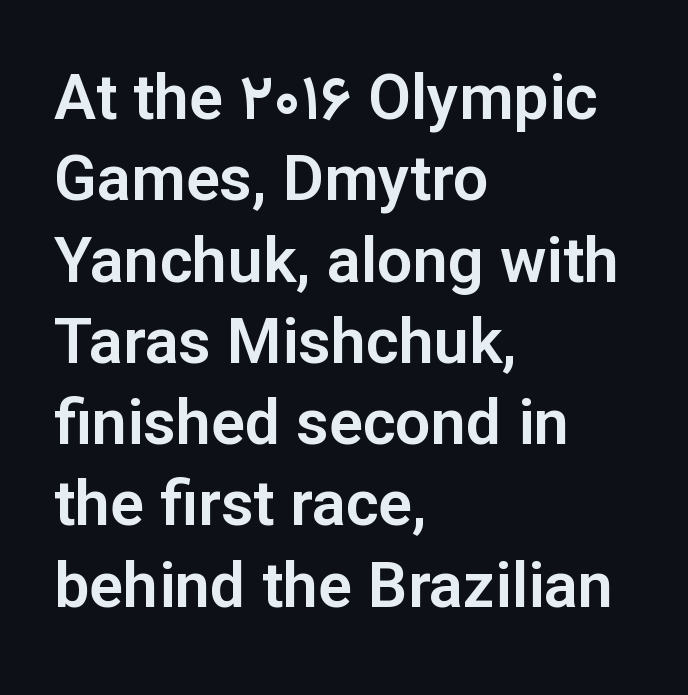
{"serif": "no", "italic": "no", "width": "normal", "stroke_contrast": "low", "x_height": "medium", "monospaced": "no", "underline": "no", "align": "left", "line_spacing": "normal", "line_spacing_ratio": 1.29, "letter_spacing": "normal", "letter_spacing_em": 0.0, "glyph_px": 63}
